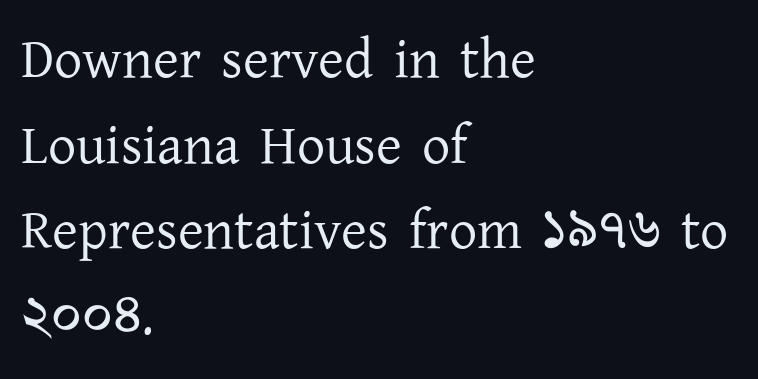
Q: Is the text bold? A: No.
Q: Is the text italic (slanted)? A: No, it is upright.
Q: Is the typeface a serif or a sans-serif typeface? A: Serif.
Q: Is the text underlined? A: No.
Q: How is the paragraph aligned? A: Left-aligned.
Q: Is the spacing between letters normal or unusually wide? A: Normal.
Q: Is the spacing between lines tight, normal or loose? A: Normal.
Q: Width (condensed, normal, or wide)? A: Normal.
Q: Stroke contrast? A: Low.
Q: x-height? A: Medium.
Q: Monospaced? A: No.
